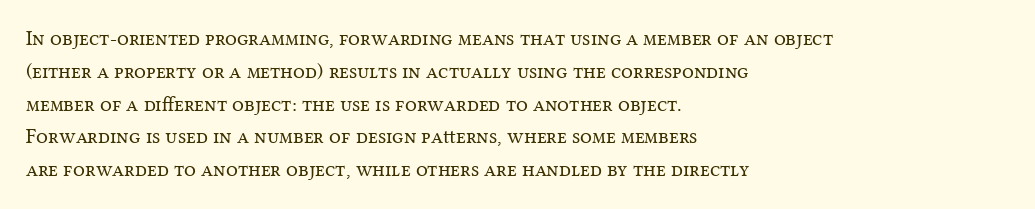
{"italic": "no", "bold": "no", "underline": "no", "align": "left", "line_spacing": "normal", "line_spacing_ratio": 1.56, "letter_spacing": "normal", "letter_spacing_em": 0.0, "glyph_px": 21}
